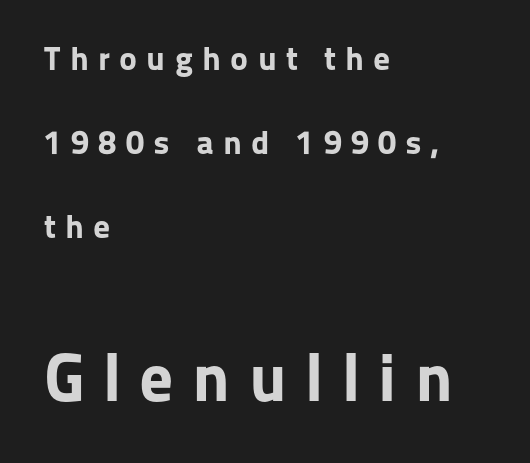
The ragged edge is on the right, which tells us the setting is flush left. These lines carry a lot of weight — the face is fully bold. A typesetter would call this proportional, since set widths differ per character. The type family on display is of the sans-serif kind.
